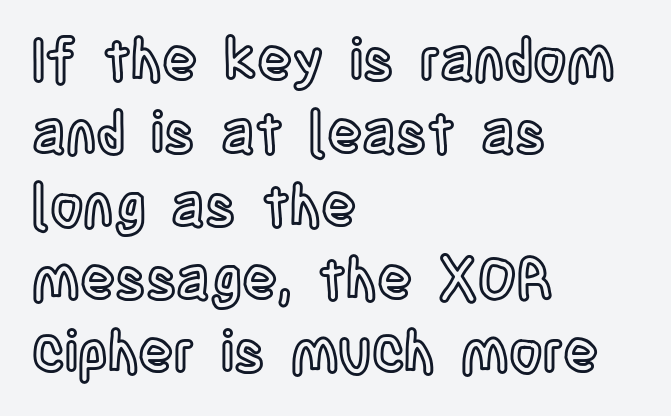
Think of a printed novel: that variable character pitch is what you see here. If you drew a ruler down the left edge, every line would touch it. Glyph-to-glyph distance matches everyday printed text. When letters stand straight like this, we call the style roman or upright. Unmarked baselines from the first word to the last. This block has exactly the height ordinary leading produces.
